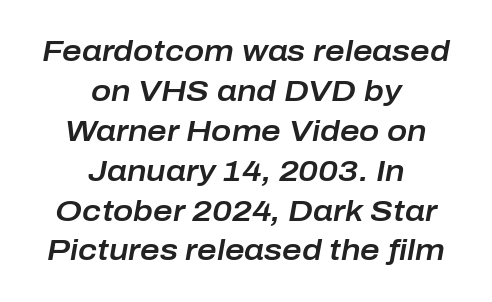
{"italic": "yes", "lean": "right", "slant_degrees": 10, "width": "normal", "stroke_contrast": "low", "x_height": "medium", "monospaced": "no", "underline": "no", "align": "center", "line_spacing": "normal", "line_spacing_ratio": 1.33, "letter_spacing": "normal", "letter_spacing_em": 0.0, "glyph_px": 30}
